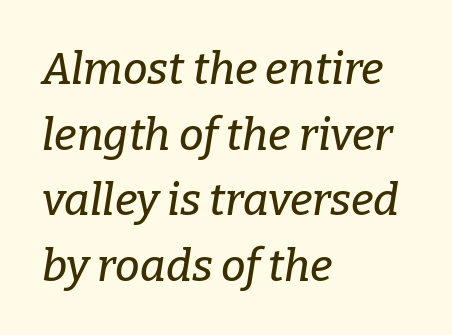
The image shows 44 px serif type, italic (leaning right); set left-aligned, normal line spacing (1.49x), normal letter spacing, not underlined; low stroke contrast and a medium x-height.
